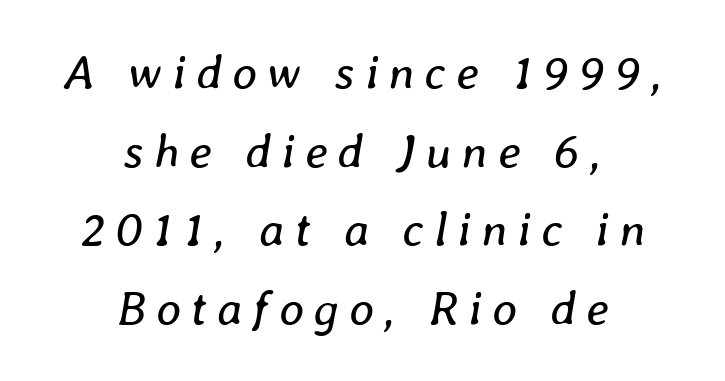
Check the space under the baseline: it is left empty. Spacing verdict: proportional, widths tailored to each character. Words appear elongated and porous because spacing is wide. Nothing heavy about these letters — not bold at all.
